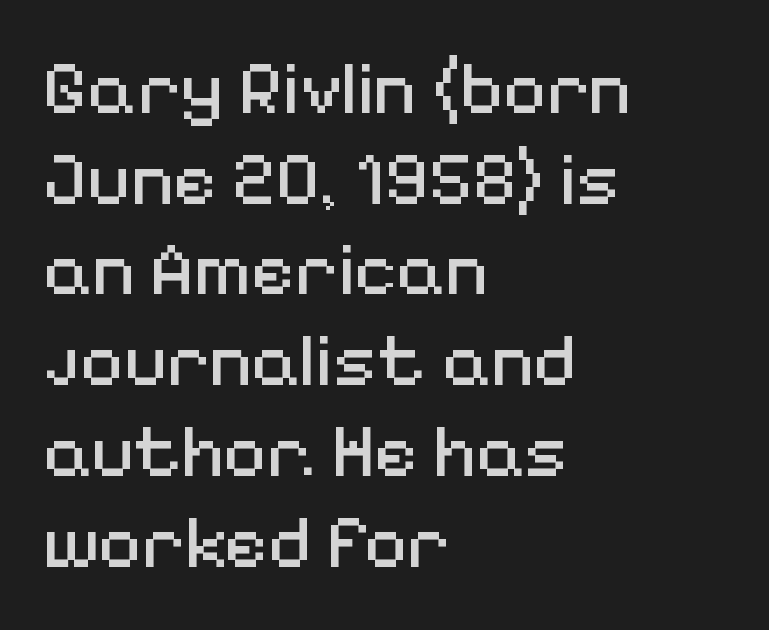
{"serif": "no", "italic": "no", "bold": "no", "weight": "regular", "width": "normal", "stroke_contrast": "medium", "x_height": "medium", "monospaced": "no", "underline": "no", "align": "left", "line_spacing_ratio": 1.21, "letter_spacing": "normal", "letter_spacing_em": 0.0, "glyph_px": 75}
